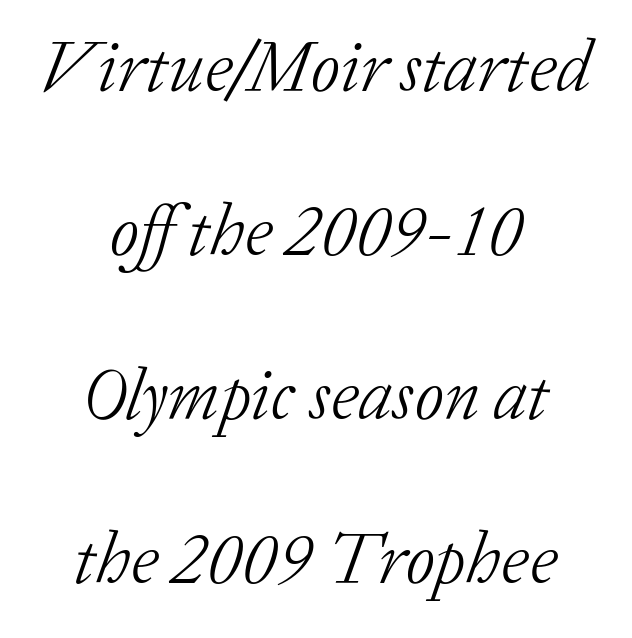
{"serif": "yes", "italic": "yes", "lean": "right", "slant_degrees": 20, "bold": "no", "weight": "light", "width": "normal", "stroke_contrast": "low", "x_height": "medium", "monospaced": "no", "underline": "no", "align": "center", "line_spacing": "loose", "line_spacing_ratio": 2.28, "letter_spacing": "normal", "letter_spacing_em": 0.0, "glyph_px": 72}
